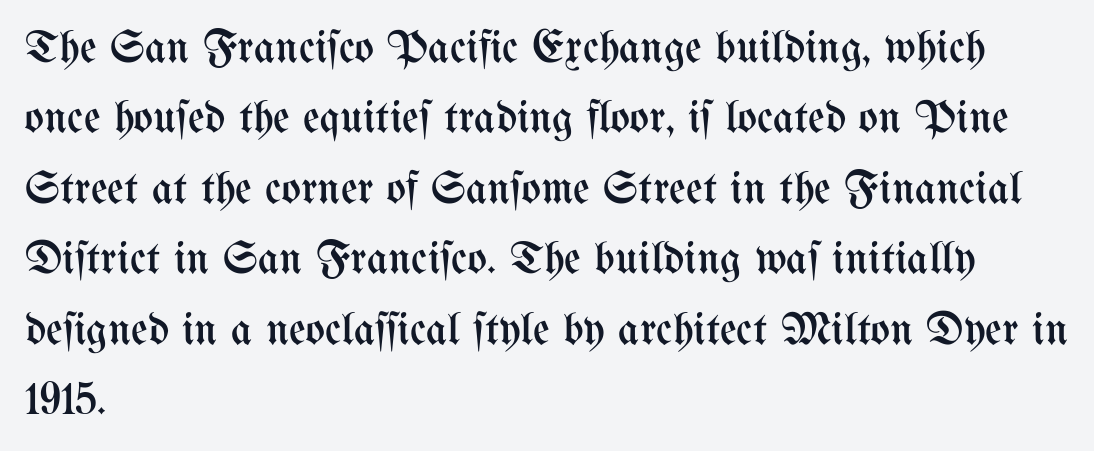
The image shows 46 px regular-weight, condensed type, upright; set left-aligned, normal line spacing (1.53x), normal letter spacing, not underlined; medium stroke contrast and a medium x-height.
